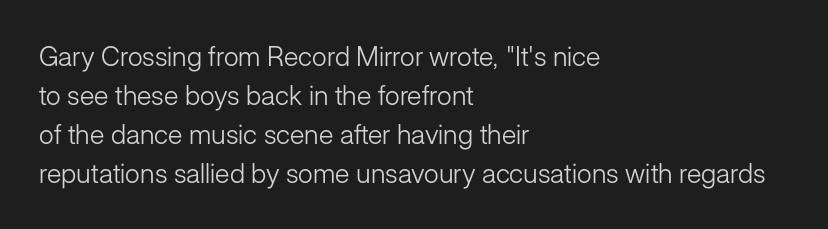
The image shows 27 px text type, upright; set left-aligned, normal line spacing (1.44x), normal letter spacing, not underlined.
